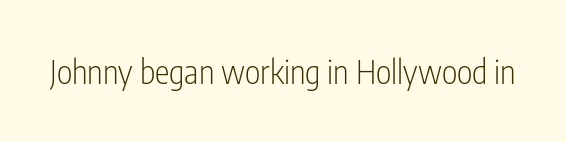
The image shows 33 px light, condensed sans-serif type, upright; set normal letter spacing, not underlined; low stroke contrast and a medium x-height.
